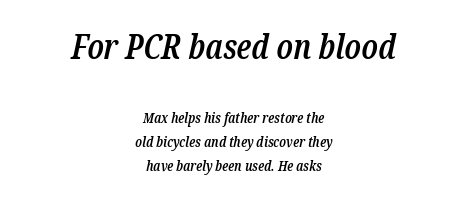
The image shows 34 px semibold, condensed serif type, italic (leaning right); set centered, line spacing 1.73x, normal letter spacing, not underlined; the first (top) block is 2.43x larger; low stroke contrast and a medium x-height.
